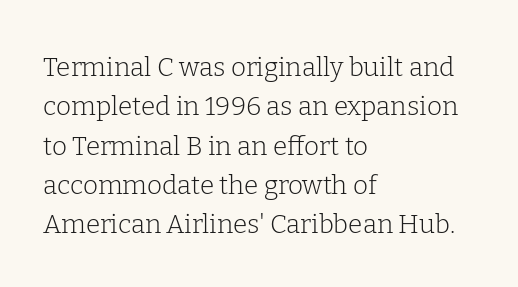
The image shows 26 px text type, upright; set left-aligned, normal line spacing (1.51x), normal letter spacing, not underlined.
